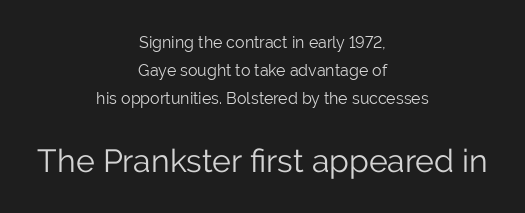
The image shows 32 px light sans-serif type, upright; set centered, line spacing 1.74x, normal letter spacing, not underlined; the second (bottom) block is 2.0x larger; low stroke contrast and a medium x-height.
